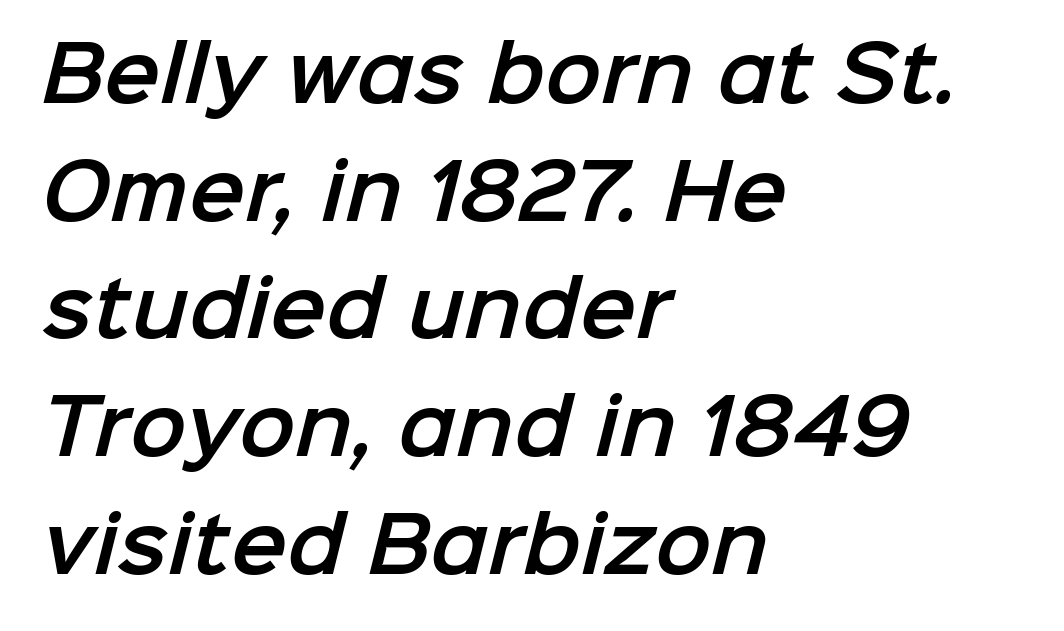
{"serif": "no", "width": "normal", "stroke_contrast": "low", "x_height": "medium", "monospaced": "no", "underline": "no", "align": "left", "line_spacing": "normal", "line_spacing_ratio": 1.57, "letter_spacing": "normal", "letter_spacing_em": 0.0, "glyph_px": 75}
